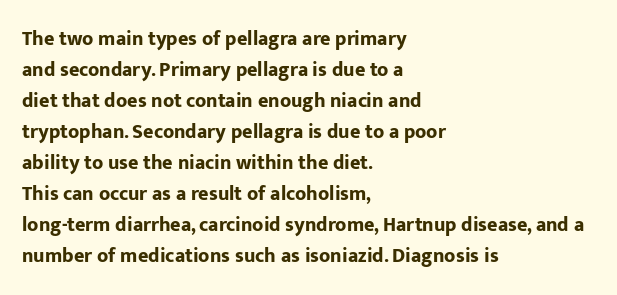
Q: Is the text bold? A: Yes.
Q: Is the text italic (slanted)? A: No, it is upright.
Q: Is the text underlined? A: No.
Q: How is the paragraph aligned? A: Left-aligned.
Q: Is the spacing between letters normal or unusually wide? A: Normal.
Q: Is the spacing between lines tight, normal or loose? A: Normal.
